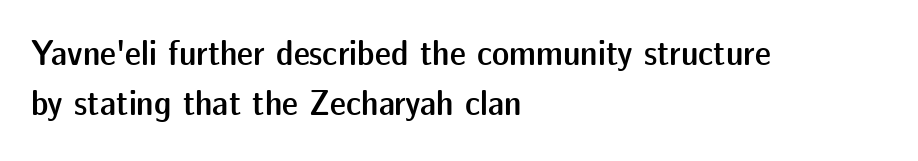
The image shows 36 px semibold sans-serif type, upright; set left-aligned, normal line spacing (1.38x), normal letter spacing, not underlined; low stroke contrast and a medium x-height.
